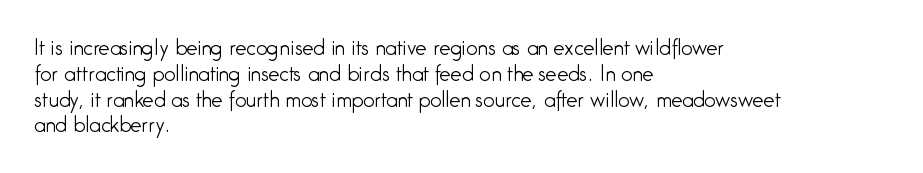
The image shows 20 px text type, upright; set left-aligned, normal line spacing (1.29x), normal letter spacing, not underlined.
